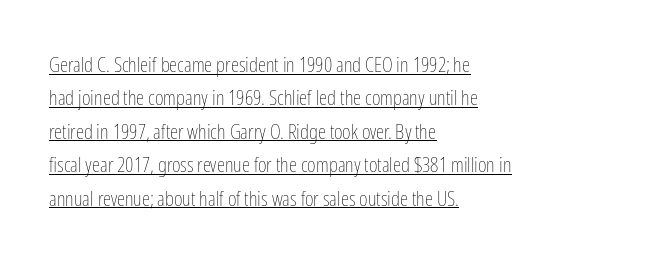
Q: Is the text bold? A: No.
Q: Is the text italic (slanted)? A: No, it is upright.
Q: Is the text underlined? A: Yes.
Q: How is the paragraph aligned? A: Left-aligned.
Q: Is the spacing between letters normal or unusually wide? A: Normal.
Q: Is the spacing between lines tight, normal or loose? A: Normal.
